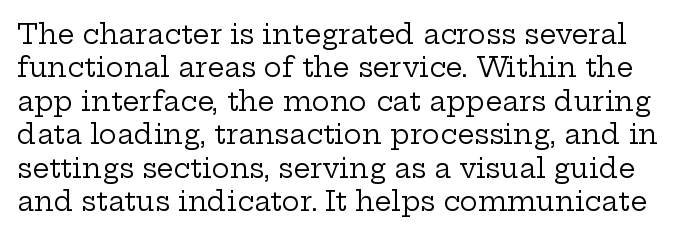
{"italic": "no", "bold": "no", "underline": "no", "line_spacing_ratio": 1.24, "letter_spacing": "normal", "letter_spacing_em": 0.0, "glyph_px": 27}
